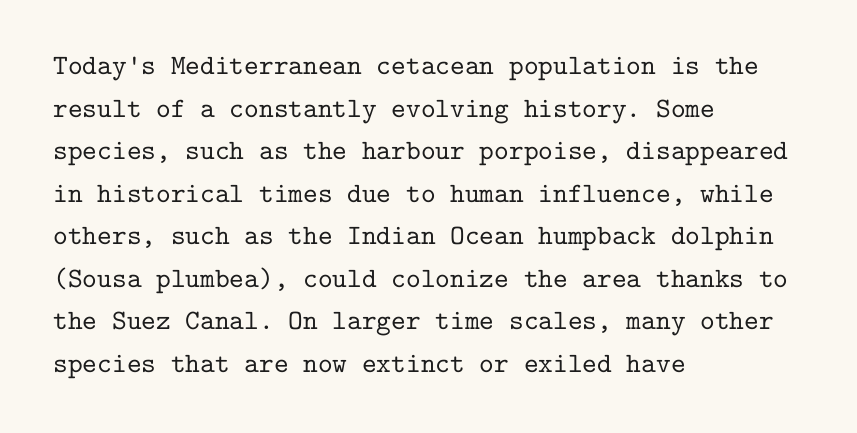
Q: Is the text italic (slanted)? A: No, it is upright.
Q: Is the typeface a serif or a sans-serif typeface? A: Serif.
Q: Is the text underlined? A: No.
Q: How is the paragraph aligned? A: Left-aligned.
Q: Is the spacing between letters normal or unusually wide? A: Normal.
Q: Is the spacing between lines tight, normal or loose? A: Normal.
Q: Width (condensed, normal, or wide)? A: Normal.
Q: Stroke contrast? A: Low.
Q: x-height? A: Medium.
Q: Monospaced? A: Yes.
